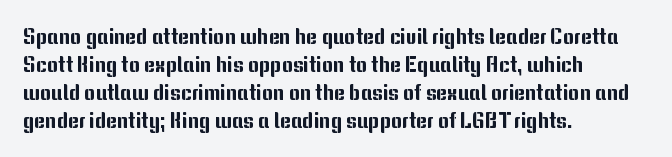
Q: Is the text italic (slanted)? A: No, it is upright.
Q: Is the text underlined? A: No.
Q: How is the paragraph aligned? A: Left-aligned.
Q: Is the spacing between letters normal or unusually wide? A: Normal.
Q: Is the spacing between lines tight, normal or loose? A: Normal.
